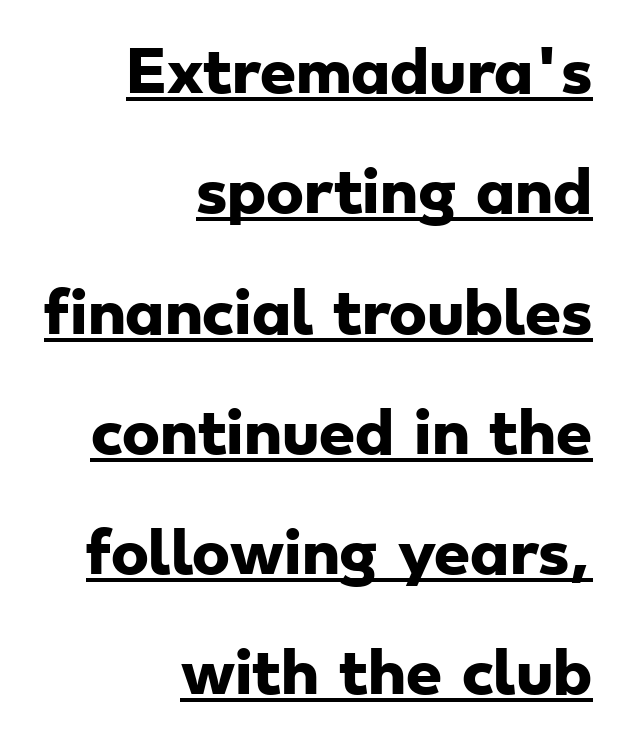
Successive baselines arrive slowly, with a big drop between each. Do the characters align in a grid? No, the font is proportional. Stroke thickness is high; the sample reads as a true bold. A student would call this right alignment; a typographer would say flush right, rag left. This sample uses a sans-serif face.
